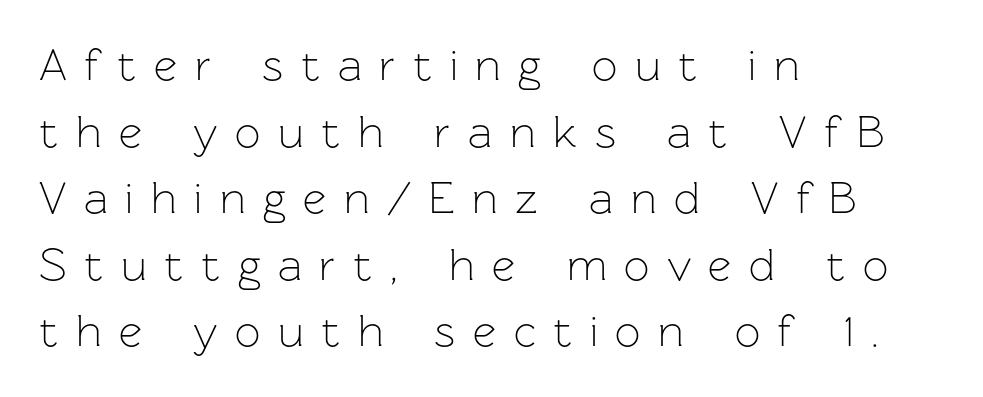
Horizontal alignment here is leftward, the default for most running prose. Every stem runs plumb, perpendicular to the baseline. One glance says typical: line gaps are just what's usual. Beneath every word, the page is bare.
